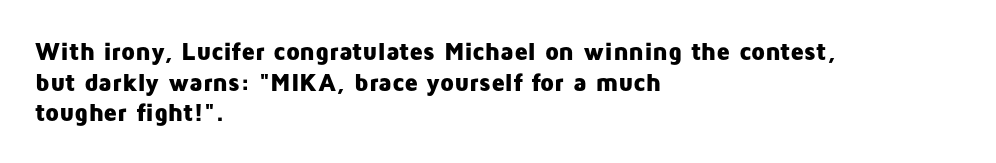
In CSS terms this would be text-align: left. Anything drawn beneath the words? Only blank space. Posture: upright roman. As a designer I'd log this as weight 700, bold.
